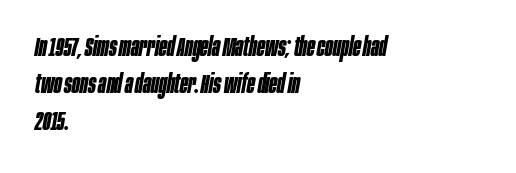
Q: Is the text bold? A: Yes.
Q: Is the text italic (slanted)? A: Yes, it leans right by about 10 degrees.
Q: Is the text underlined? A: No.
Q: How is the paragraph aligned? A: Left-aligned.
Q: Is the spacing between letters normal or unusually wide? A: Normal.
Q: Is the spacing between lines tight, normal or loose? A: Normal.
